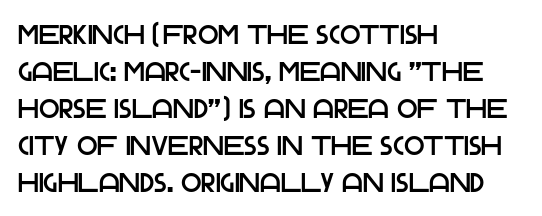
Q: Is the text italic (slanted)? A: No, it is upright.
Q: Is the text underlined? A: No.
Q: How is the paragraph aligned? A: Left-aligned.
Q: Is the spacing between letters normal or unusually wide? A: Normal.
Q: Is the spacing between lines tight, normal or loose? A: Normal.
